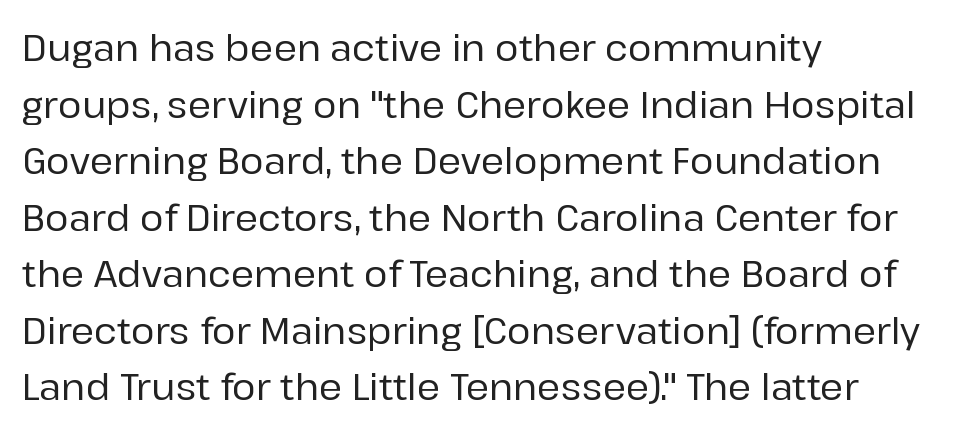
Q: Is the text italic (slanted)? A: No, it is upright.
Q: Is the typeface a serif or a sans-serif typeface? A: Sans-serif.
Q: Is the text underlined? A: No.
Q: How is the paragraph aligned? A: Left-aligned.
Q: Is the spacing between letters normal or unusually wide? A: Normal.
Q: Is the spacing between lines tight, normal or loose? A: Normal.
Q: Width (condensed, normal, or wide)? A: Normal.
Q: Stroke contrast? A: Low.
Q: x-height? A: Medium.
Q: Monospaced? A: No.
